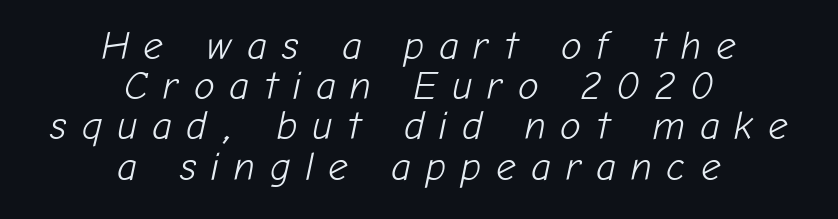
Interline gaps are noticeably narrow in this sample. You could not count columns in this text — the font is proportionally spaced. Between one letter and the next there's a generous, obvious gap. Leftover space on each line is divided equally before and after the words. A quiet, ordinary-to-light weight characterises the typeface.
